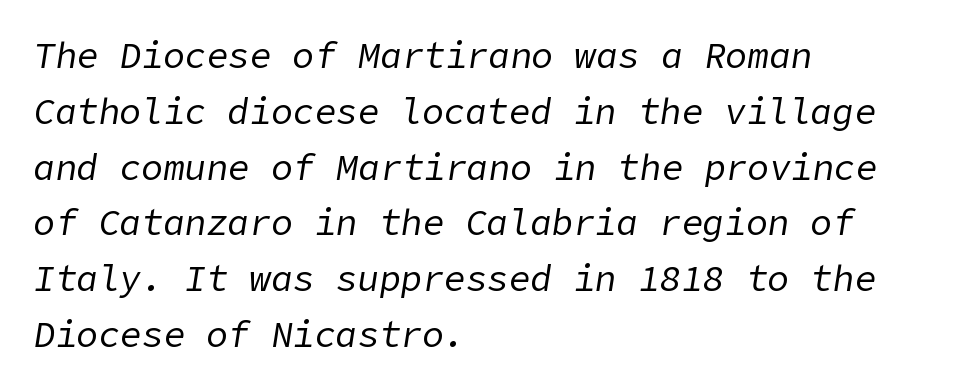
The image shows 36 px regular-weight type, italic (leaning right); set left-aligned, normal line spacing (1.55x), normal letter spacing, not underlined; low stroke contrast and a medium x-height.
